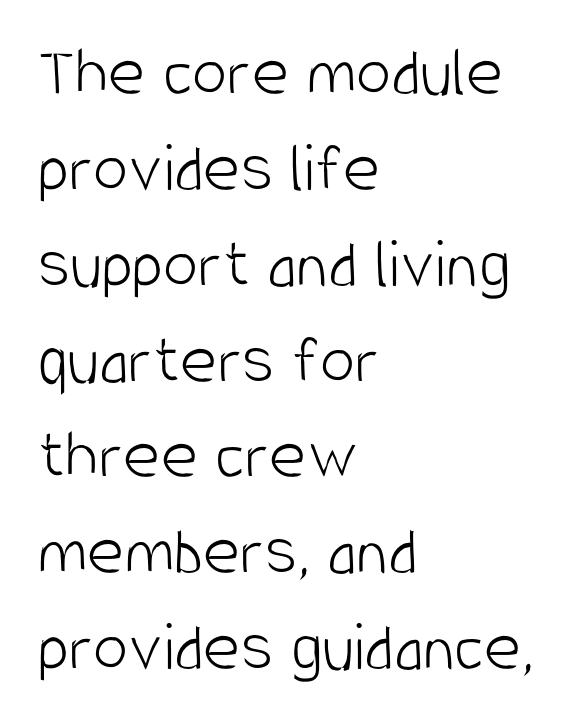
Q: Is the text bold? A: No.
Q: Is the text italic (slanted)? A: No, it is upright.
Q: Is the typeface a serif or a sans-serif typeface? A: Sans-serif.
Q: Is the text underlined? A: No.
Q: How is the paragraph aligned? A: Left-aligned.
Q: Is the spacing between letters normal or unusually wide? A: Normal.
Q: Is the spacing between lines tight, normal or loose? A: Normal.
Q: Width (condensed, normal, or wide)? A: Condensed.
Q: Stroke contrast? A: Low.
Q: x-height? A: Large.
Q: Monospaced? A: No.
